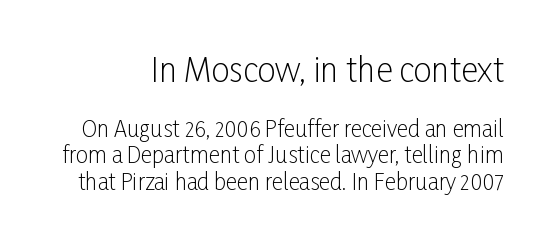
{"serif": "no", "italic": "no", "bold": "no", "weight": "light", "width": "condensed", "stroke_contrast": "low", "x_height": "medium", "monospaced": "no", "underline": "no", "line_spacing_ratio": 1.2, "letter_spacing": "normal", "letter_spacing_em": 0.0, "larger_block": "first", "size_ratio": 1.5, "glyph_px": 33}
